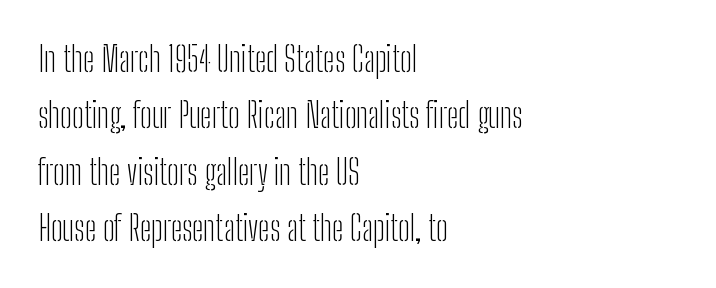
Q: Is the text bold? A: No.
Q: Is the text italic (slanted)? A: No, it is upright.
Q: Is the typeface a serif or a sans-serif typeface? A: Sans-serif.
Q: Is the text underlined? A: No.
Q: How is the paragraph aligned? A: Left-aligned.
Q: Is the spacing between letters normal or unusually wide? A: Normal.
Q: Is the spacing between lines tight, normal or loose? A: Normal.
Q: Width (condensed, normal, or wide)? A: Condensed.
Q: Stroke contrast? A: Low.
Q: x-height? A: Medium.
Q: Monospaced? A: No.
